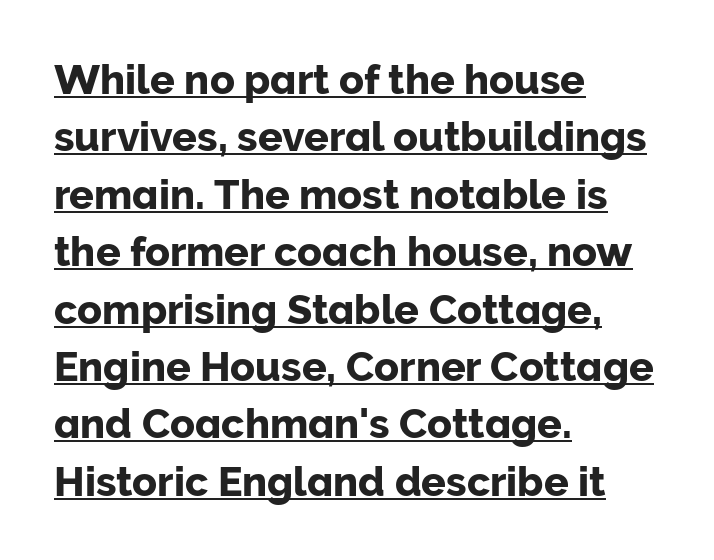
The image shows 41 px sans-serif type, upright; set left-aligned, normal line spacing (1.4x), normal letter spacing, underlined; low stroke contrast and a medium x-height.
